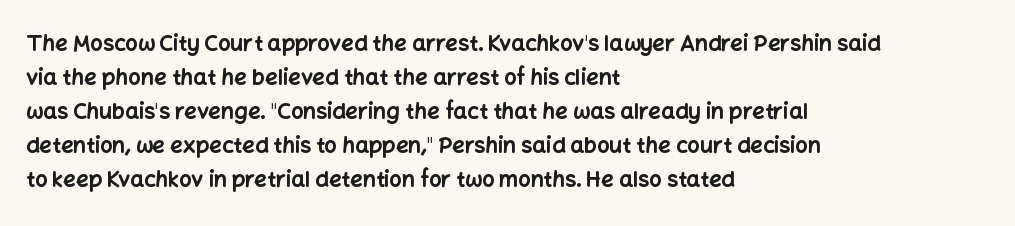
{"italic": "no", "bold": "yes", "underline": "no", "align": "left", "line_spacing": "normal", "line_spacing_ratio": 1.55, "letter_spacing": "normal", "letter_spacing_em": 0.0, "glyph_px": 22}
